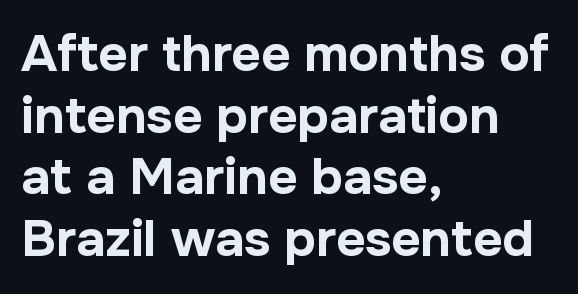
Each letter keeps its own natural width here, so spacing adapts to shape. Unmarked baselines from the first word to the last. The letters sit at their default tracking, neither squeezed nor spread. Is the block centered? No — it sits flush against the left margin. The letters carry no serifs — their stems end cleanly without finishing strokes.
